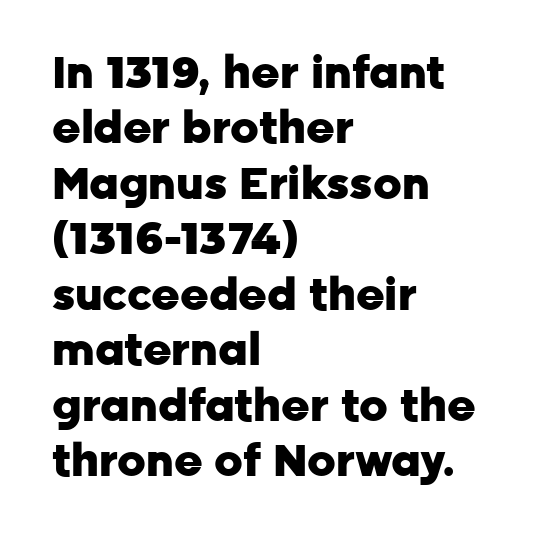
The image shows 44 px heavy sans-serif type, upright; set left-aligned, normal line spacing (1.26x), normal letter spacing, not underlined; low stroke contrast and a medium x-height.
